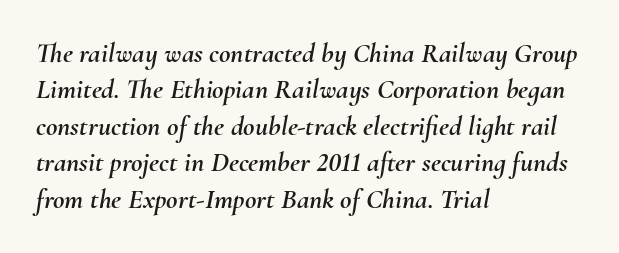
The paragraph has a hard left edge and a soft right edge. Decoration check: the copy has no underline. Compared with ordinary roman type, these characters are visibly tilted. Looks like regular typesetting: each glyph gets only the width it needs. Nothing unusual about the tracking: characters are spaced as the font intends.
